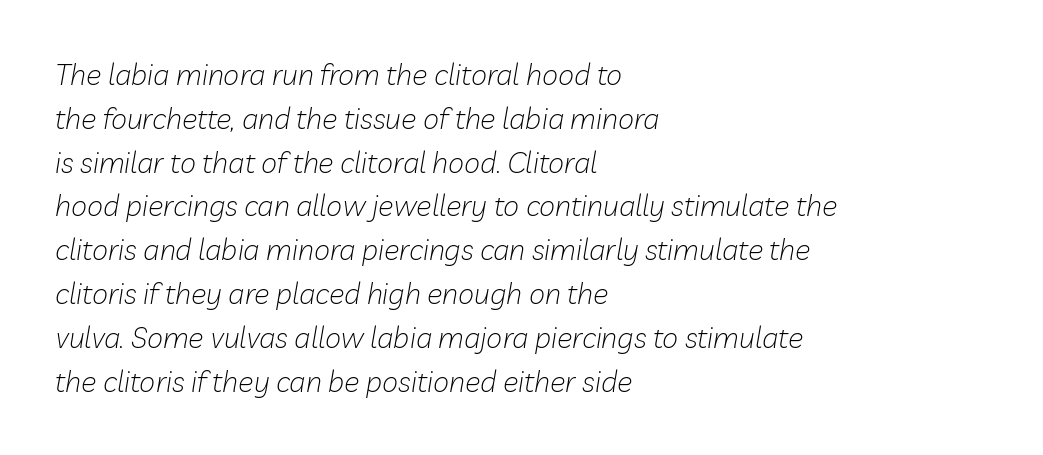
{"italic": "yes", "lean": "right", "slant_degrees": 10, "bold": "no", "weight": "light", "width": "normal", "stroke_contrast": "low", "x_height": "medium", "monospaced": "no", "underline": "no", "align": "left", "line_spacing": "normal", "line_spacing_ratio": 1.51, "letter_spacing": "normal", "letter_spacing_em": 0.0, "glyph_px": 29}
